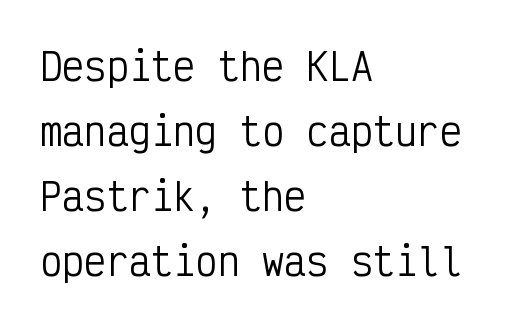
{"serif": "no", "italic": "no", "bold": "no", "weight": "regular", "width": "condensed", "stroke_contrast": "low", "x_height": "medium", "monospaced": "yes", "underline": "no", "align": "left", "line_spacing_ratio": 1.76, "letter_spacing": "normal", "letter_spacing_em": 0.0, "glyph_px": 37}
